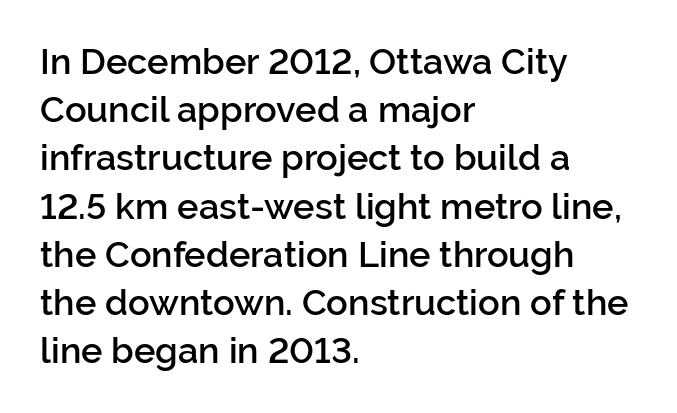
The lettering holds an erect, upright posture throughout. Each line starts at the same left margin while the right side varies. Look at the bottom of the vertical strokes: they stop flat, with no serifs. Words appear dense and cohesive because spacing is normal. Do the characters align in a grid? No, the font is proportional. Vertically, the passage feels balanced, rows spaced as you'd expect.
